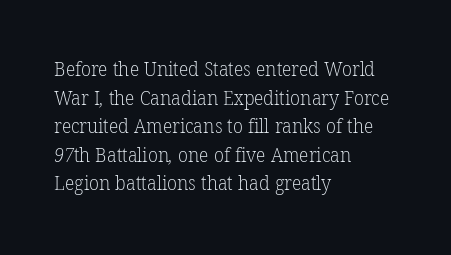
Q: Is the text bold? A: No.
Q: Is the text underlined? A: No.
Q: How is the paragraph aligned? A: Left-aligned.
Q: Is the spacing between letters normal or unusually wide? A: Normal.
Q: Is the spacing between lines tight, normal or loose? A: Normal.
